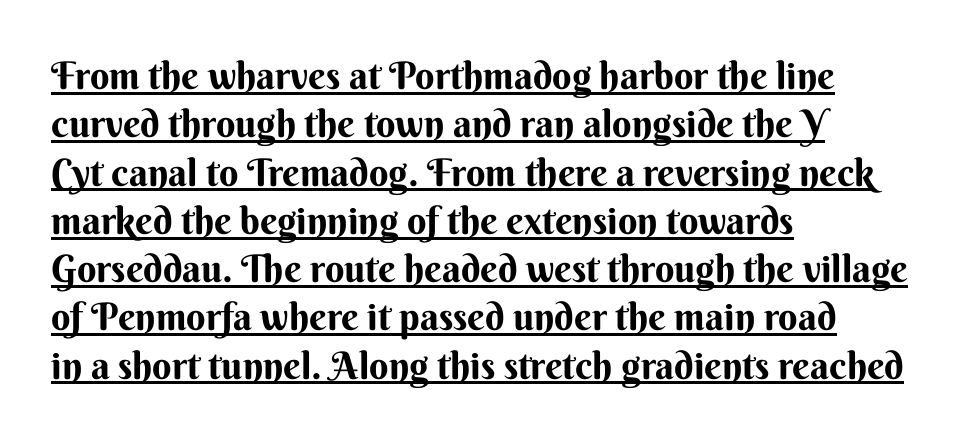
Honestly, the letter spacing is just normal — you wouldn't notice it. Horizontal alignment here is leftward, the default for most running prose. The sample's only ornament is a line tracing under the words. Quick note: not italic, upright. The typeface chosen for these lines omits serifs.
